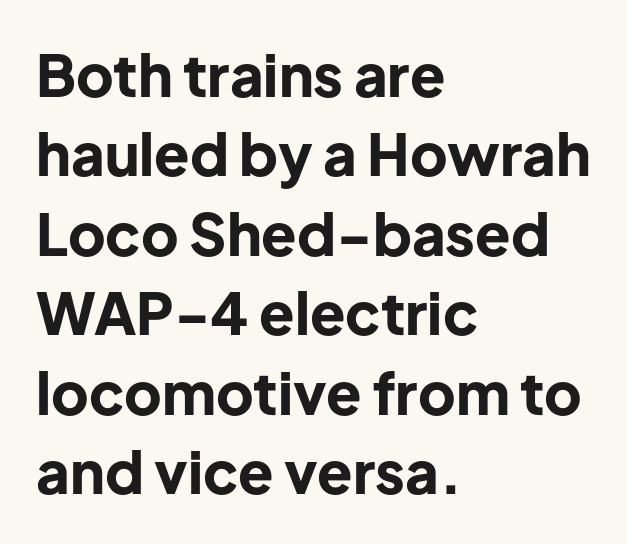
Q: Is the text bold? A: Yes.
Q: Is the text italic (slanted)? A: No, it is upright.
Q: Is the typeface a serif or a sans-serif typeface? A: Sans-serif.
Q: Is the text underlined? A: No.
Q: How is the paragraph aligned? A: Left-aligned.
Q: Is the spacing between letters normal or unusually wide? A: Normal.
Q: Is the spacing between lines tight, normal or loose? A: Normal.
Q: Width (condensed, normal, or wide)? A: Normal.
Q: Stroke contrast? A: Low.
Q: x-height? A: Medium.
Q: Monospaced? A: No.
